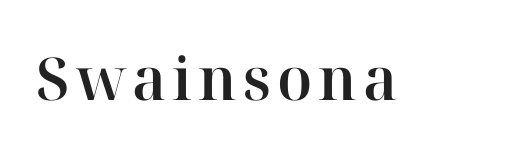
{"serif": "yes", "italic": "no", "width": "normal", "stroke_contrast": "high", "x_height": "medium", "monospaced": "no", "underline": "no", "glyph_px": 59}
